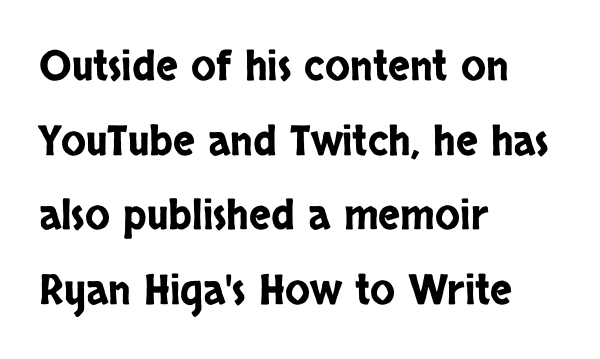
Q: Is the text italic (slanted)? A: No, it is upright.
Q: Is the typeface a serif or a sans-serif typeface? A: Sans-serif.
Q: Is the text underlined? A: No.
Q: How is the paragraph aligned? A: Left-aligned.
Q: Is the spacing between letters normal or unusually wide? A: Normal.
Q: Width (condensed, normal, or wide)? A: Condensed.
Q: Stroke contrast? A: Low.
Q: x-height? A: Large.
Q: Monospaced? A: No.
